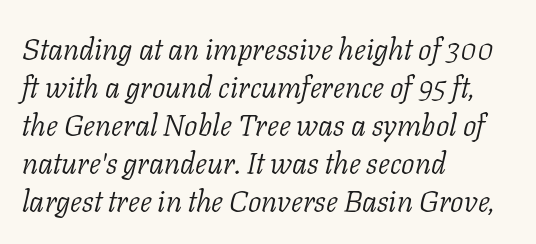
Q: Is the text bold? A: No.
Q: Is the text italic (slanted)? A: Yes, it leans right by about 11 degrees.
Q: Is the typeface a serif or a sans-serif typeface? A: Serif.
Q: Is the text underlined? A: No.
Q: How is the paragraph aligned? A: Left-aligned.
Q: Is the spacing between letters normal or unusually wide? A: Normal.
Q: Is the spacing between lines tight, normal or loose? A: Normal.
Q: Width (condensed, normal, or wide)? A: Normal.
Q: Stroke contrast? A: Low.
Q: x-height? A: Medium.
Q: Monospaced? A: No.
